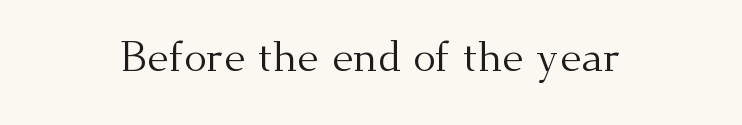
The image shows 42 px regular-weight serif type, upright; set normal letter spacing, not underlined; medium stroke contrast and a small x-height.
